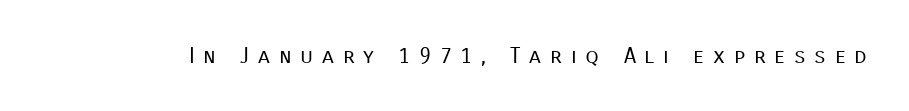
{"italic": "no", "bold": "no", "underline": "no", "letter_spacing": "wide", "letter_spacing_em": 0.4, "glyph_px": 22}
